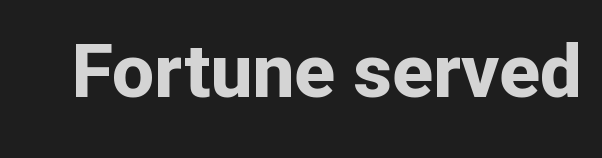
Ascenders rise straight up at ninety degrees. Has an underline been added? It has not. Is this a fixed-width face? No — the glyphs have proportional, varying widths. No extra tracking has been applied to these lines. Font category for this specimen: sans-serif.
